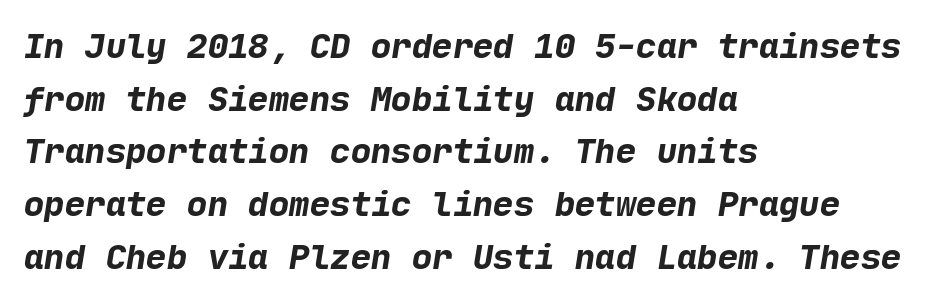
The image shows 34 px bold sans-serif type; set left-aligned, normal line spacing (1.55x), normal letter spacing, not underlined; low stroke contrast and a medium x-height.
